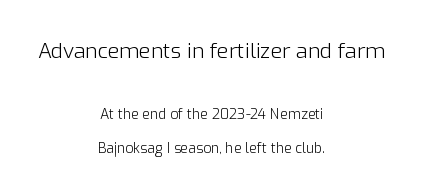
Q: Is the text bold? A: No.
Q: Is the text italic (slanted)? A: No, it is upright.
Q: Is the text underlined? A: No.
Q: How is the paragraph aligned? A: Centered.
Q: Is the spacing between letters normal or unusually wide? A: Normal.
Q: Is the spacing between lines tight, normal or loose? A: Loose.
Q: Which block of text is set in a larger size, the first (top) or the second (bottom)? A: The first (top) one.
